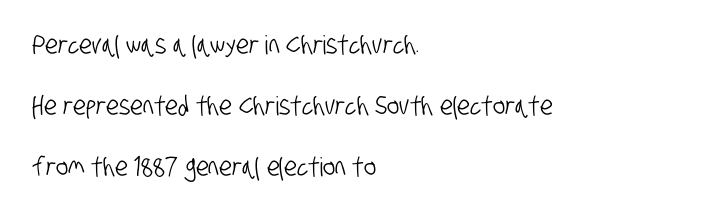
Q: Is the text underlined? A: No.
Q: How is the paragraph aligned? A: Left-aligned.
Q: Is the spacing between letters normal or unusually wide? A: Normal.
Q: Is the spacing between lines tight, normal or loose? A: Loose.
